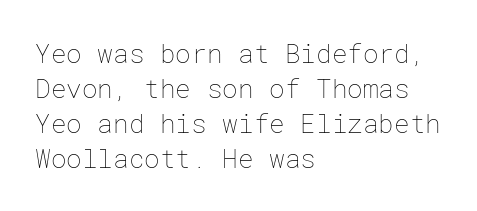
The image shows 26 px text type, upright; set left-aligned, normal line spacing (1.34x), normal letter spacing, not underlined.
